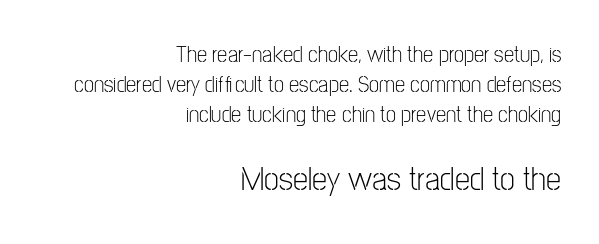
The image shows 34 px light, condensed sans-serif type, upright; set right-aligned, normal line spacing (1.3x), normal letter spacing, not underlined; the second (bottom) block is 1.48x larger; low stroke contrast and a medium x-height.
